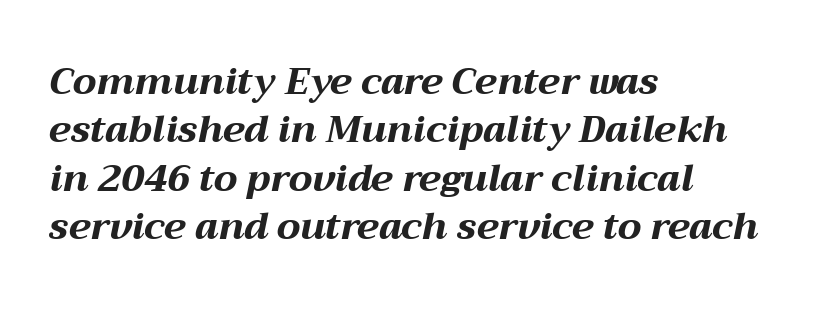
Q: Is the text bold? A: Yes.
Q: Is the text italic (slanted)? A: Yes, it leans right by about 12 degrees.
Q: Is the text underlined? A: No.
Q: How is the paragraph aligned? A: Left-aligned.
Q: Is the spacing between letters normal or unusually wide? A: Normal.
Q: Is the spacing between lines tight, normal or loose? A: Normal.
Q: Width (condensed, normal, or wide)? A: Wide.
Q: Stroke contrast? A: Medium.
Q: x-height? A: Medium.
Q: Monospaced? A: No.
